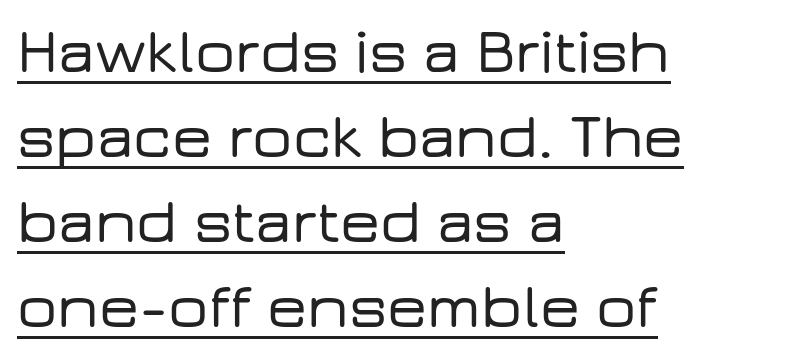
{"serif": "no", "italic": "no", "width": "wide", "stroke_contrast": "low", "x_height": "medium", "monospaced": "no", "underline": "yes", "align": "left", "line_spacing": "normal", "line_spacing_ratio": 1.35, "letter_spacing": "normal", "letter_spacing_em": 0.0, "glyph_px": 63}
